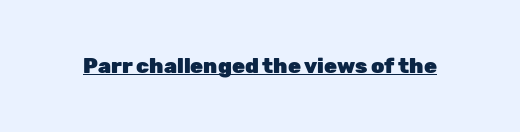
Q: Is the text bold? A: Yes.
Q: Is the text italic (slanted)? A: No, it is upright.
Q: Is the text underlined? A: Yes.
Q: Is the spacing between letters normal or unusually wide? A: Normal.
